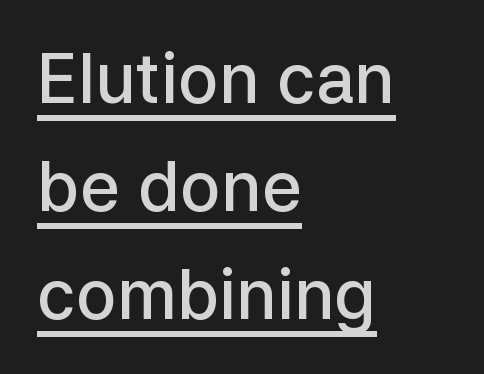
{"serif": "no", "italic": "no", "bold": "semi", "weight": "semibold", "width": "normal", "stroke_contrast": "low", "x_height": "medium", "monospaced": "no", "underline": "yes", "align": "left", "line_spacing": "normal", "line_spacing_ratio": 1.59, "letter_spacing": "normal", "letter_spacing_em": 0.0, "glyph_px": 68}
